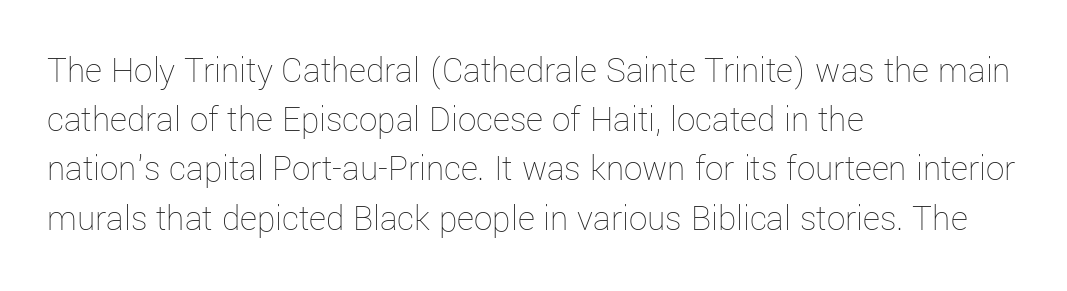
{"italic": "no", "bold": "no", "weight": "thin", "width": "normal", "stroke_contrast": "low", "x_height": "medium", "monospaced": "no", "underline": "no", "align": "left", "line_spacing": "normal", "line_spacing_ratio": 1.33, "letter_spacing": "normal", "letter_spacing_em": 0.0, "glyph_px": 37}
